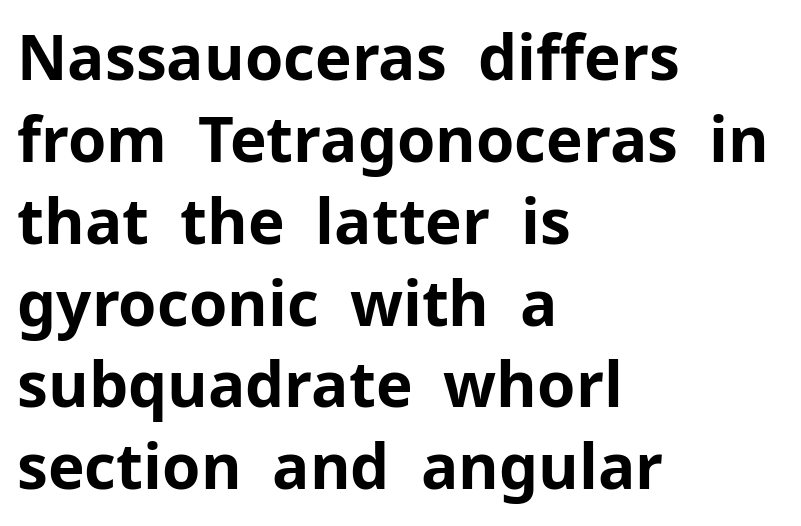
Q: Is the text bold? A: Yes.
Q: Is the text italic (slanted)? A: No, it is upright.
Q: Is the typeface a serif or a sans-serif typeface? A: Sans-serif.
Q: Is the text underlined? A: No.
Q: How is the paragraph aligned? A: Left-aligned.
Q: Is the spacing between letters normal or unusually wide? A: Normal.
Q: Is the spacing between lines tight, normal or loose? A: Normal.
Q: Width (condensed, normal, or wide)? A: Normal.
Q: Stroke contrast? A: Low.
Q: x-height? A: Medium.
Q: Monospaced? A: No.
